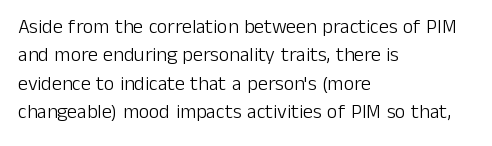
Glyph-to-glyph distance matches everyday printed text. One glance says typical: line gaps are just what's usual. A bare baseline throughout the passage. Does the lettering tilt? It doesn't — this is upright.
